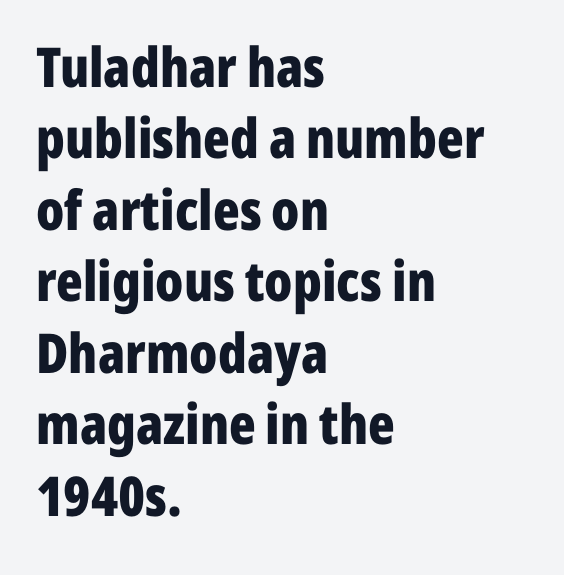
Q: Is the text bold? A: Yes.
Q: Is the text italic (slanted)? A: No, it is upright.
Q: Is the typeface a serif or a sans-serif typeface? A: Sans-serif.
Q: Is the text underlined? A: No.
Q: How is the paragraph aligned? A: Left-aligned.
Q: Is the spacing between letters normal or unusually wide? A: Normal.
Q: Is the spacing between lines tight, normal or loose? A: Normal.
Q: Width (condensed, normal, or wide)? A: Condensed.
Q: Stroke contrast? A: Low.
Q: x-height? A: Medium.
Q: Monospaced? A: No.
